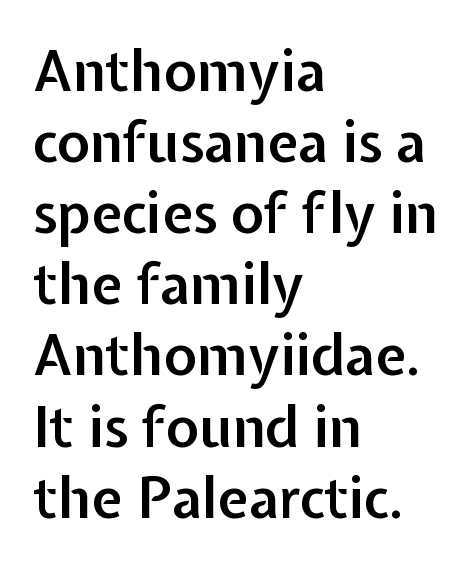
The image shows 56 px semibold sans-serif type, upright; set left-aligned, normal line spacing (1.27x), normal letter spacing, not underlined; low stroke contrast and a medium x-height.
